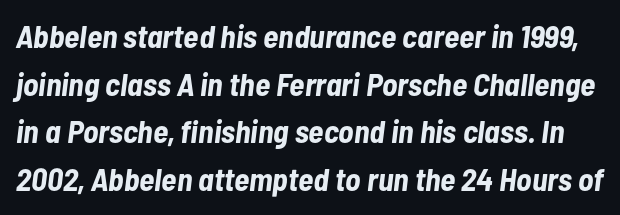
The image shows 32 px bold, condensed type, italic (leaning right); set normal line spacing (1.49x), normal letter spacing, not underlined; low stroke contrast and a medium x-height.
